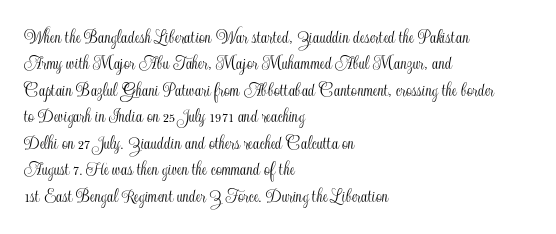
Q: Is the text italic (slanted)? A: Yes.
Q: Is the text underlined? A: No.
Q: How is the paragraph aligned? A: Left-aligned.
Q: Is the spacing between letters normal or unusually wide? A: Normal.
Q: Is the spacing between lines tight, normal or loose? A: Normal.
